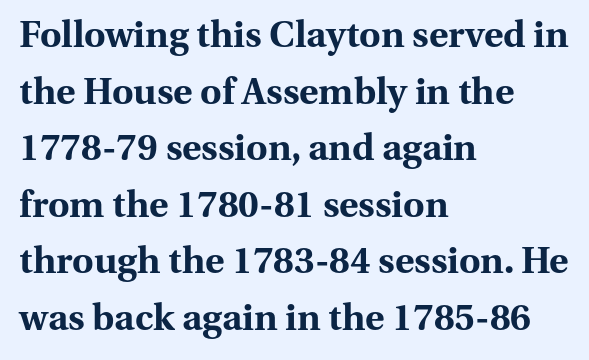
Looks like regular typesetting: each glyph gets only the width it needs. Which margin do the lines hug? The left one — the right edge is uneven. Check the space under the baseline: it is left empty. The text was rendered using a seriffed face with decorative stroke endings.
